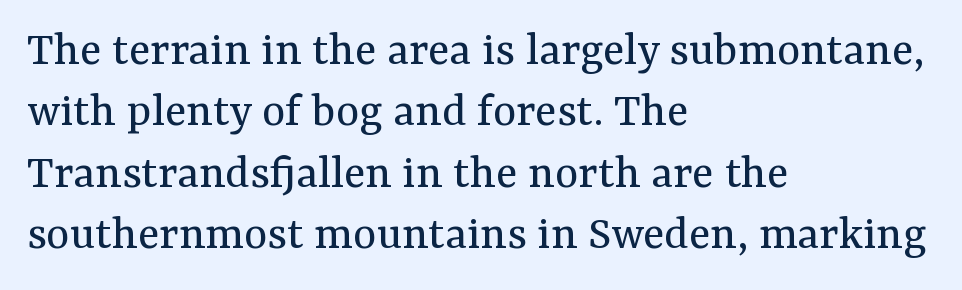
The image shows 50 px regular-weight serif type, upright; set left-aligned, line spacing 1.23x, normal letter spacing, not underlined; medium stroke contrast and a medium x-height.
